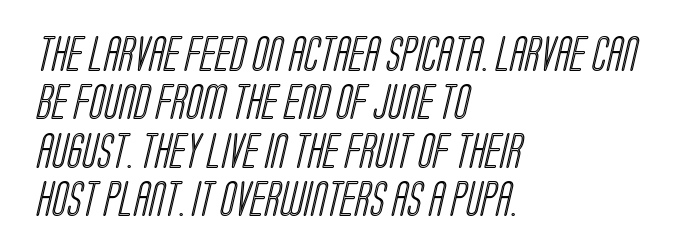
{"width": "condensed", "x_height": "large", "monospaced": "no", "underline": "no", "align": "left", "line_spacing": "normal", "line_spacing_ratio": 1.38, "letter_spacing": "normal", "letter_spacing_em": 0.0, "glyph_px": 35}
